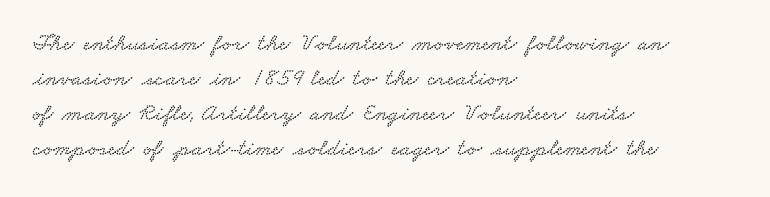
Q: Is the text underlined? A: No.
Q: How is the paragraph aligned? A: Left-aligned.
Q: Is the spacing between letters normal or unusually wide? A: Normal.
Q: Is the spacing between lines tight, normal or loose? A: Normal.
